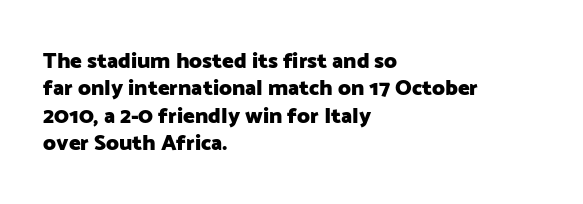
The image shows 22 px bold type, upright; set left-aligned, line spacing 1.24x, normal letter spacing, not underlined.
